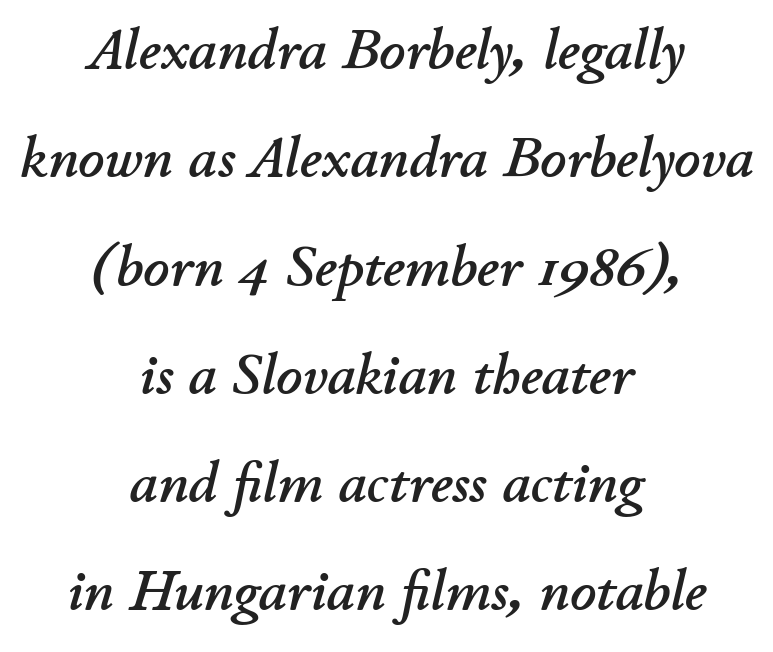
These lines stack symmetrically, like a column narrowing and widening about its center. Summary of vertical rhythm: relaxed, with wide interline spacing. The string is rendered with underlining switched off. The tracking reads as untouched default to a designer's eye. The specimen reads as italic at a glance.
